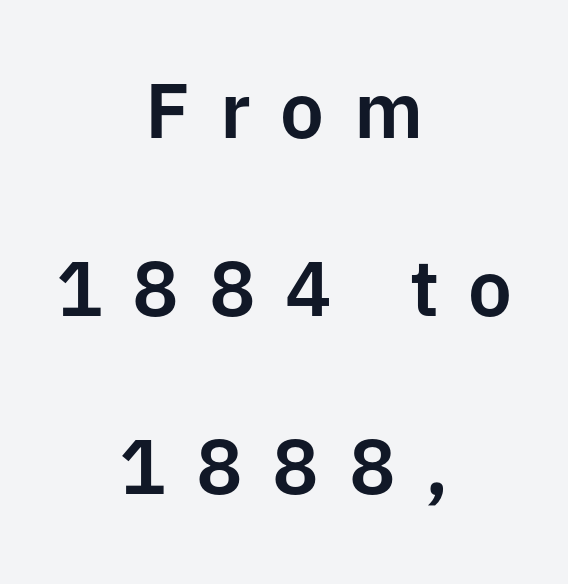
Q: Is the text italic (slanted)? A: No, it is upright.
Q: Is the typeface a serif or a sans-serif typeface? A: Sans-serif.
Q: Is the text underlined? A: No.
Q: How is the paragraph aligned? A: Centered.
Q: Is the spacing between letters normal or unusually wide? A: Unusually wide.
Q: Is the spacing between lines tight, normal or loose? A: Loose.
Q: Width (condensed, normal, or wide)? A: Normal.
Q: Stroke contrast? A: Low.
Q: x-height? A: Medium.
Q: Monospaced? A: No.
